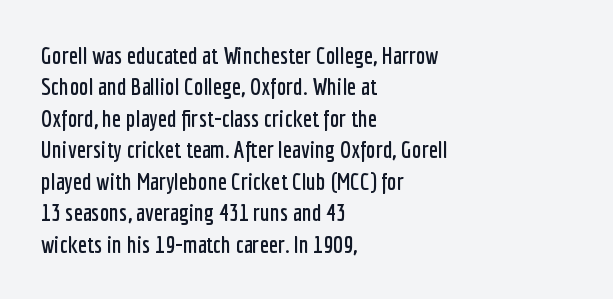
Q: Is the text italic (slanted)? A: No, it is upright.
Q: Is the text underlined? A: No.
Q: How is the paragraph aligned? A: Left-aligned.
Q: Is the spacing between letters normal or unusually wide? A: Normal.
Q: Is the spacing between lines tight, normal or loose? A: Normal.
